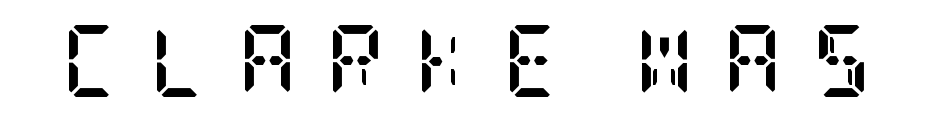
Q: Is the text bold? A: Yes.
Q: Is the text italic (slanted)? A: No, it is upright.
Q: Is the typeface a serif or a sans-serif typeface? A: Serif.
Q: Is the text underlined? A: No.
Q: Is the spacing between letters normal or unusually wide? A: Unusually wide.
Q: Width (condensed, normal, or wide)? A: Condensed.
Q: Stroke contrast? A: Low.
Q: x-height? A: Large.
